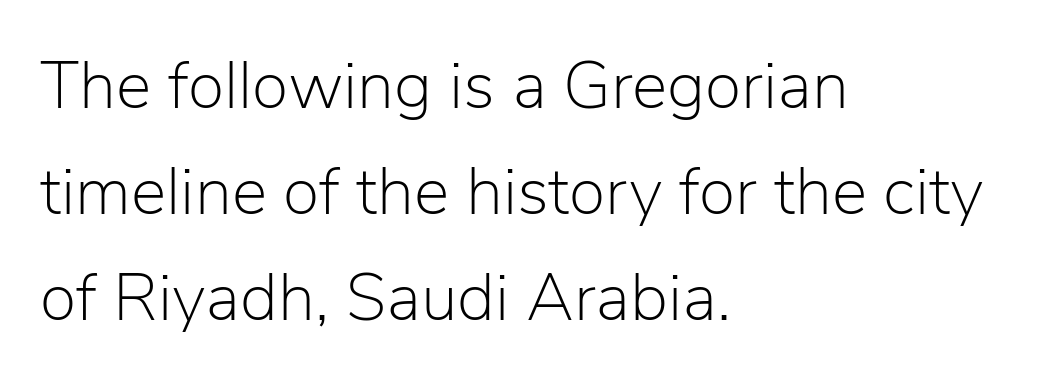
In terms of letterform style, serifs are entirely absent. These lines sit exactly where default settings would place them. Spacing verdict: proportional, widths tailored to each character. Heaviness? Minimal to ordinary, like unemphasized prose.
